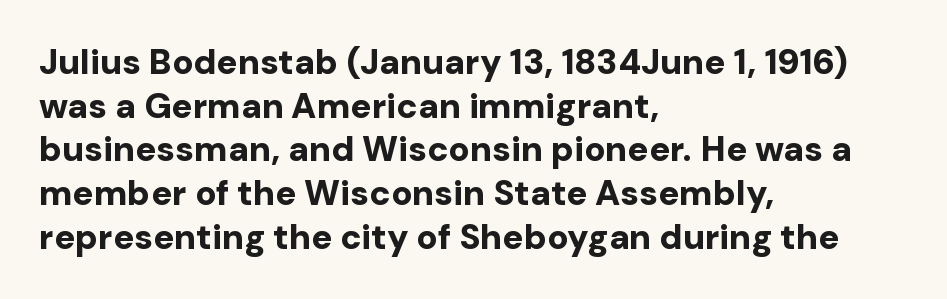
Q: Is the text bold? A: Yes.
Q: Is the text italic (slanted)? A: No, it is upright.
Q: Is the typeface a serif or a sans-serif typeface? A: Sans-serif.
Q: Is the text underlined? A: No.
Q: How is the paragraph aligned? A: Left-aligned.
Q: Is the spacing between letters normal or unusually wide? A: Normal.
Q: Is the spacing between lines tight, normal or loose? A: Normal.
Q: Width (condensed, normal, or wide)? A: Normal.
Q: Stroke contrast? A: Low.
Q: x-height? A: Medium.
Q: Monospaced? A: No.
